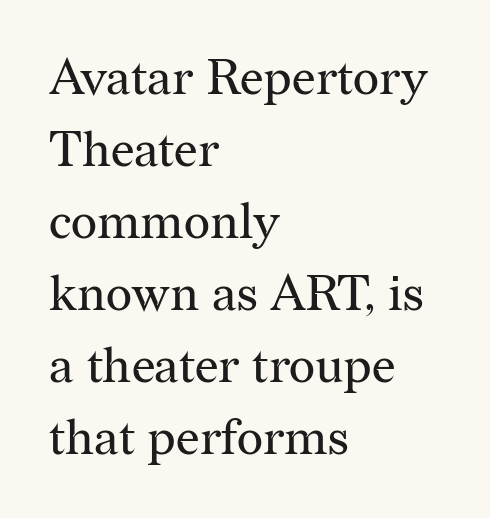
Horizontal alignment here is leftward, the default for most running prose. The strokes are not fattened; the text isn't bold. Are there feet on the stems? There are — it's a serif. This rendering leaves character spacing at its baseline value.
